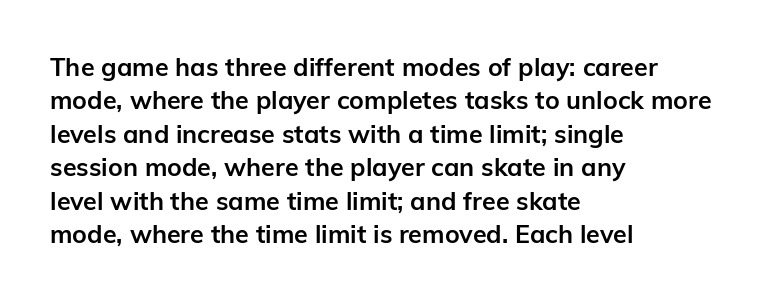
Notice how the passage keeps a crisp vertical edge on the left only. Ordinary non-slanted type is in use. This sample uses plain, unmodified letter spacing. Strong, thick strokes mark this as bold type. Normally led — the rows are evenly, conventionally spaced.
